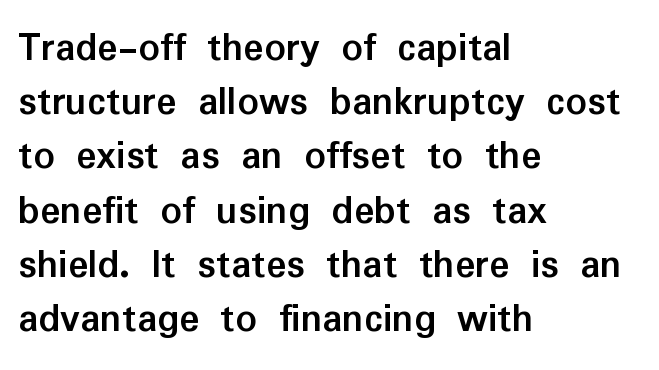
{"serif": "no", "italic": "no", "bold": "yes", "weight": "semibold", "width": "normal", "stroke_contrast": "low", "x_height": "medium", "monospaced": "no", "underline": "no", "align": "left", "line_spacing": "normal", "line_spacing_ratio": 1.29, "letter_spacing": "normal", "letter_spacing_em": 0.0, "glyph_px": 42}
